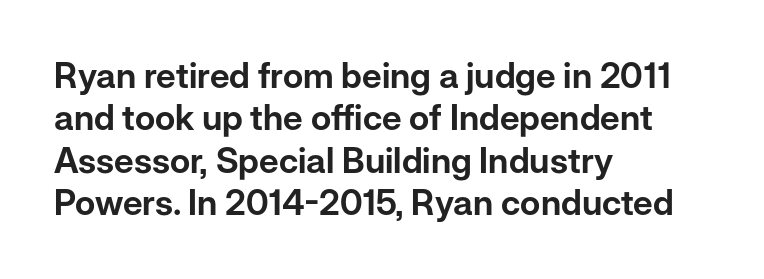
Q: Is the text italic (slanted)? A: No, it is upright.
Q: Is the typeface a serif or a sans-serif typeface? A: Sans-serif.
Q: Is the text underlined? A: No.
Q: How is the paragraph aligned? A: Left-aligned.
Q: Is the spacing between letters normal or unusually wide? A: Normal.
Q: Width (condensed, normal, or wide)? A: Normal.
Q: Stroke contrast? A: Low.
Q: x-height? A: Medium.
Q: Monospaced? A: No.
